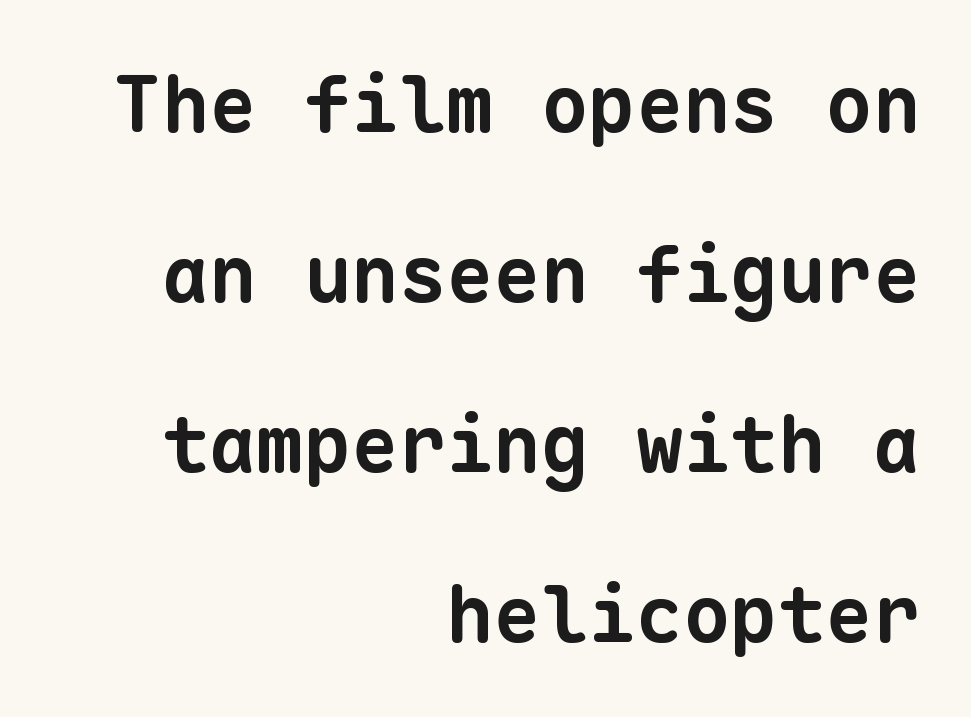
Q: Is the text bold? A: Yes.
Q: Is the typeface a serif or a sans-serif typeface? A: Sans-serif.
Q: Is the text underlined? A: No.
Q: How is the paragraph aligned? A: Right-aligned.
Q: Is the spacing between letters normal or unusually wide? A: Normal.
Q: Is the spacing between lines tight, normal or loose? A: Loose.
Q: Width (condensed, normal, or wide)? A: Normal.
Q: Stroke contrast? A: Low.
Q: x-height? A: Medium.
Q: Monospaced? A: Yes.
